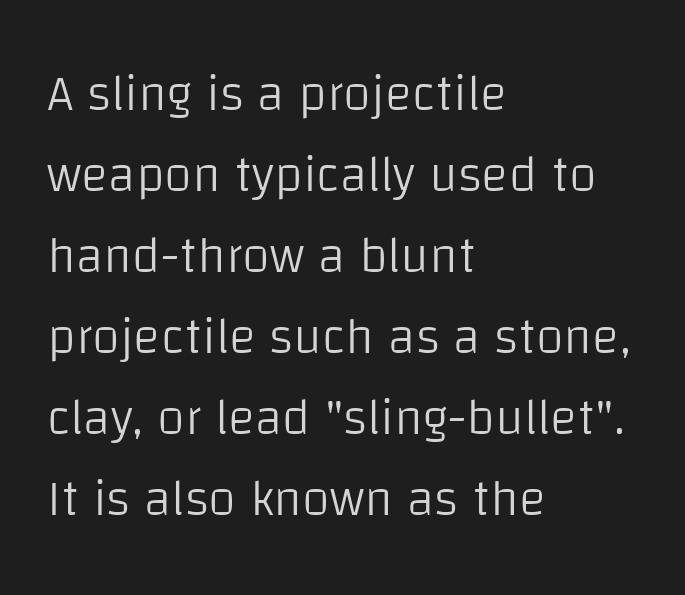
Q: Is the text bold? A: No.
Q: Is the text italic (slanted)? A: No, it is upright.
Q: Is the typeface a serif or a sans-serif typeface? A: Sans-serif.
Q: Is the text underlined? A: No.
Q: How is the paragraph aligned? A: Left-aligned.
Q: Is the spacing between letters normal or unusually wide? A: Normal.
Q: Is the spacing between lines tight, normal or loose? A: Normal.
Q: Width (condensed, normal, or wide)? A: Normal.
Q: Stroke contrast? A: Low.
Q: x-height? A: Large.
Q: Monospaced? A: No.
